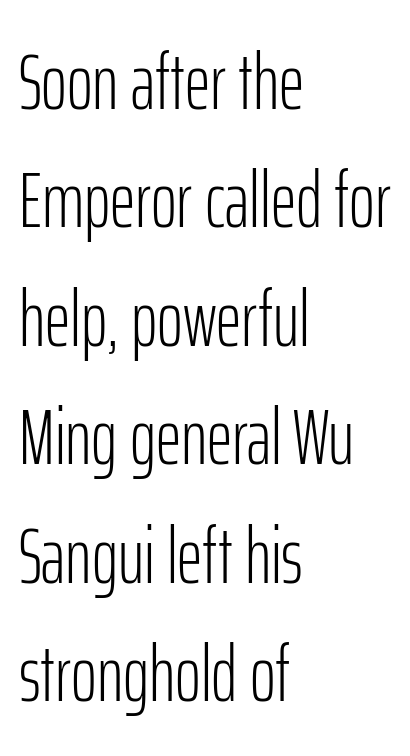
{"serif": "no", "italic": "no", "bold": "no", "weight": "light", "width": "condensed", "stroke_contrast": "low", "x_height": "medium", "monospaced": "no", "underline": "no", "align": "left", "line_spacing": "normal", "line_spacing_ratio": 1.5, "letter_spacing": "normal", "letter_spacing_em": 0.0, "glyph_px": 79}
